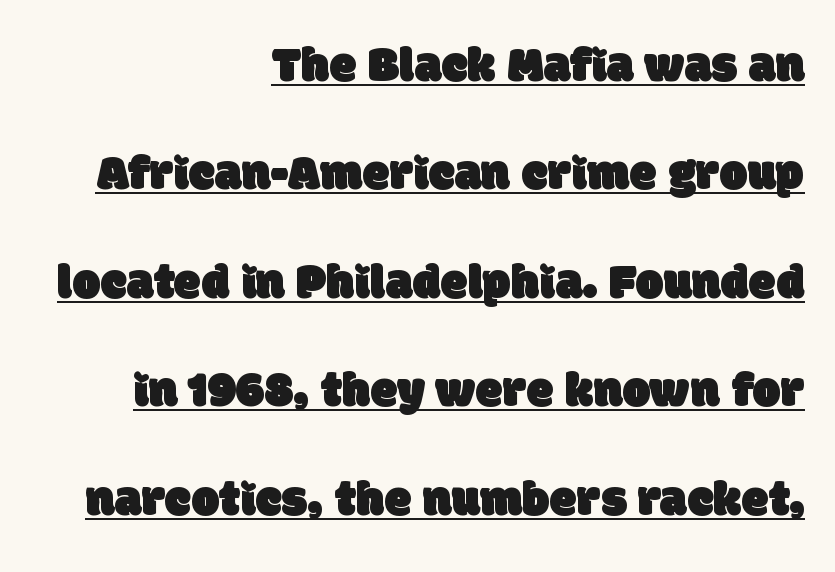
The image shows 50 px sans-serif type; set right-aligned, loose line spacing (2.17x), normal letter spacing, underlined; low stroke contrast and a large x-height.
